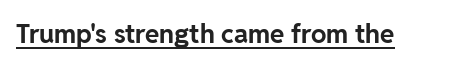
{"italic": "no", "bold": "yes", "underline": "yes", "letter_spacing": "normal", "letter_spacing_em": 0.0, "glyph_px": 26}
